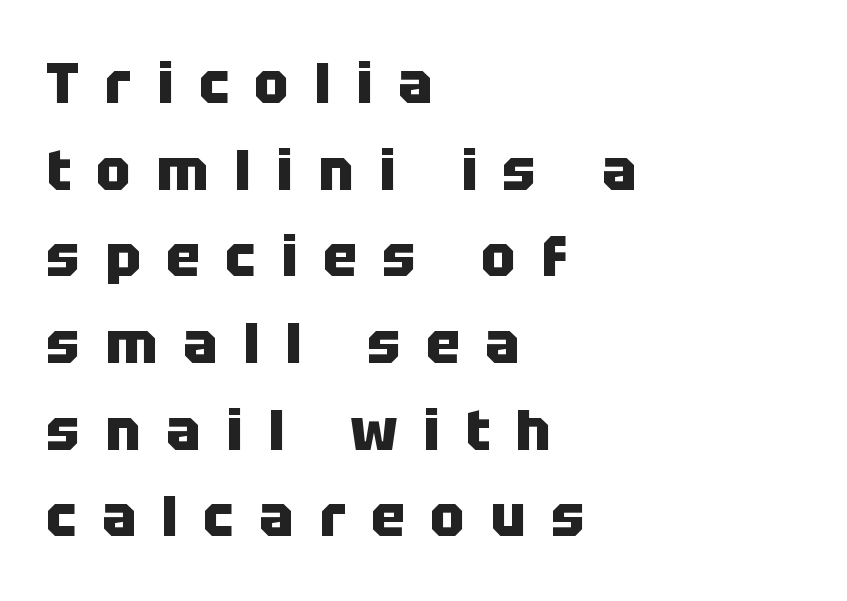
The image shows 57 px heavy sans-serif type, upright; set left-aligned, normal line spacing (1.52x), unusually wide letter spacing (+0.45 em), not underlined; low stroke contrast and a large x-height.
